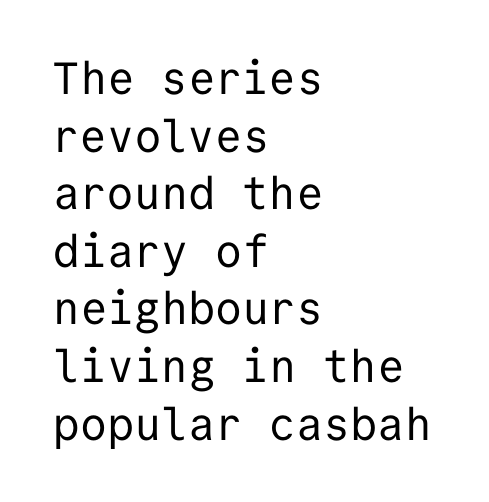
The image shows 45 px regular-weight sans-serif type, upright, monospaced; set left-aligned, normal line spacing (1.28x), normal letter spacing, not underlined; low stroke contrast and a medium x-height.
